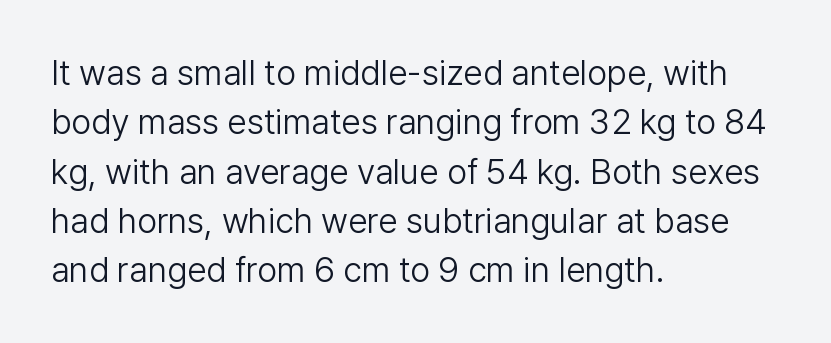
If you drew a ruler down the left edge, every line would touch it. The letters advance in unequal steps, a hallmark of proportional type. The lines sit at an ordinary, default distance from one another. Posture: vertical.
